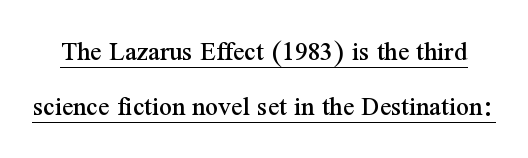
Words appear dense and cohesive because spacing is normal. Typographically, this falls in the serif category. You could not count columns in this text — the font is proportionally spaced. Is there much room between lines? Yes — plenty of vertical air separates them.
